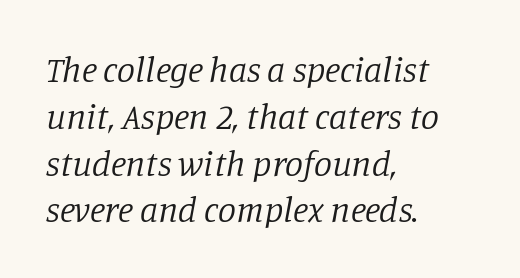
Letters have the restrained weight of plain body copy at most. Rows of type keep a routine distance in the vertical direction. Compared with typical body copy, the letter spacing here is the same. A typesetter would label this face a serif. Tall strokes in this sample are angled rather than plumb.
